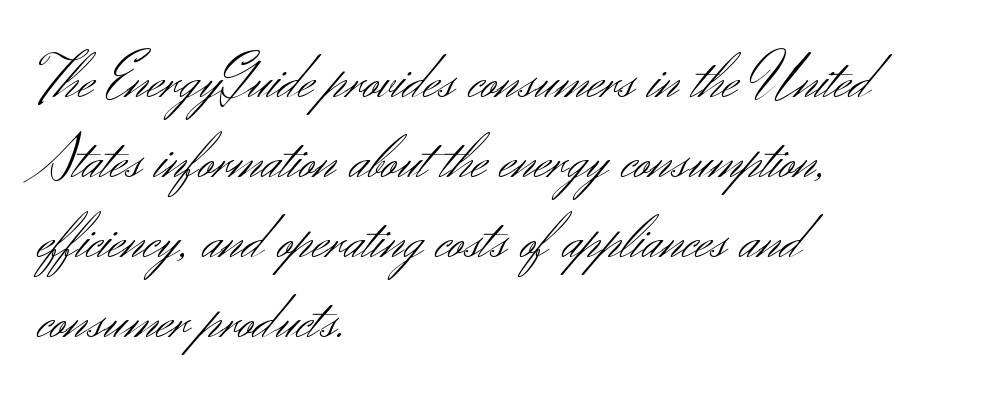
This sample keeps an unexceptional amount of space between lines. The text block is weighted toward the left margin, trailing off unevenly rightward. Observe the ordinary spacing: letters are neighbours, not strangers. The words here are not underlined. The strokes are not fattened; the text isn't bold.
